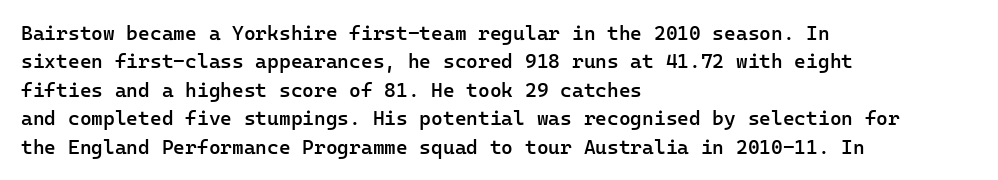
The image shows 20 px text type, upright; set left-aligned, normal line spacing (1.42x), normal letter spacing, not underlined.
